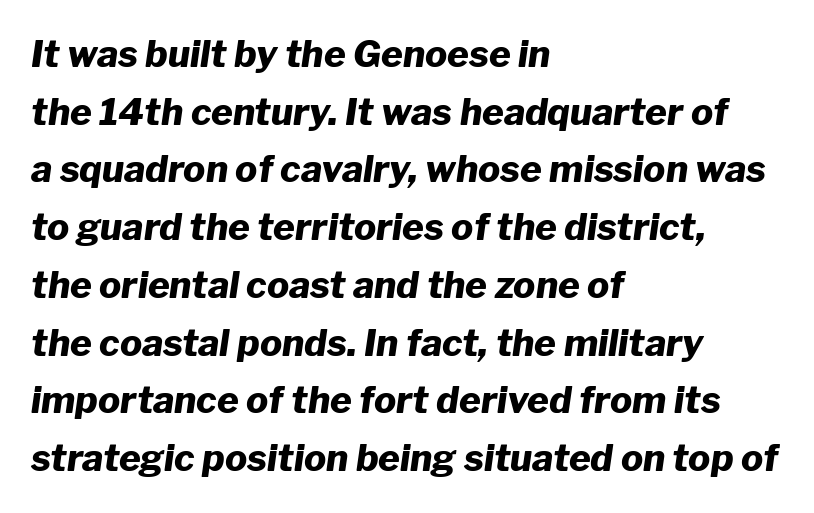
Q: Is the text bold? A: Yes.
Q: Is the text italic (slanted)? A: Yes, it leans right by about 8 degrees.
Q: Is the text underlined? A: No.
Q: How is the paragraph aligned? A: Left-aligned.
Q: Is the spacing between letters normal or unusually wide? A: Normal.
Q: Is the spacing between lines tight, normal or loose? A: Normal.
Q: Width (condensed, normal, or wide)? A: Normal.
Q: Stroke contrast? A: Low.
Q: x-height? A: Medium.
Q: Monospaced? A: No.
